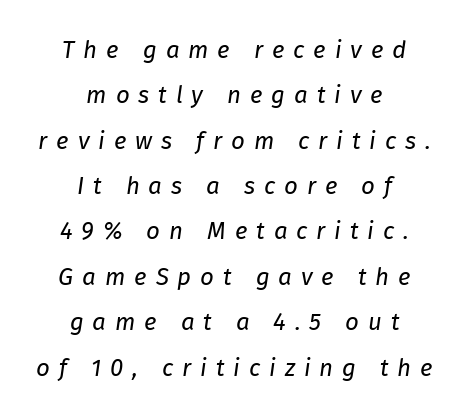
The image shows 24 px text type, italic (leaning right); set centered, line spacing 1.89x, unusually wide letter spacing (+0.37 em), not underlined.
